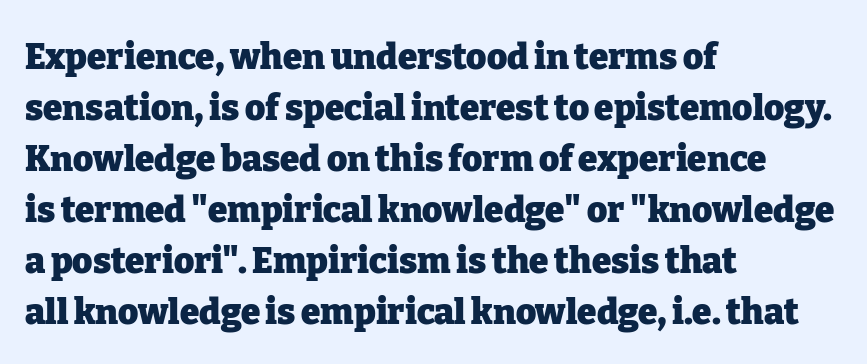
Q: Is the text bold? A: Yes.
Q: Is the text italic (slanted)? A: No, it is upright.
Q: Is the typeface a serif or a sans-serif typeface? A: Serif.
Q: Is the text underlined? A: No.
Q: How is the paragraph aligned? A: Left-aligned.
Q: Is the spacing between letters normal or unusually wide? A: Normal.
Q: Is the spacing between lines tight, normal or loose? A: Normal.
Q: Width (condensed, normal, or wide)? A: Normal.
Q: Stroke contrast? A: Low.
Q: x-height? A: Medium.
Q: Monospaced? A: No.
